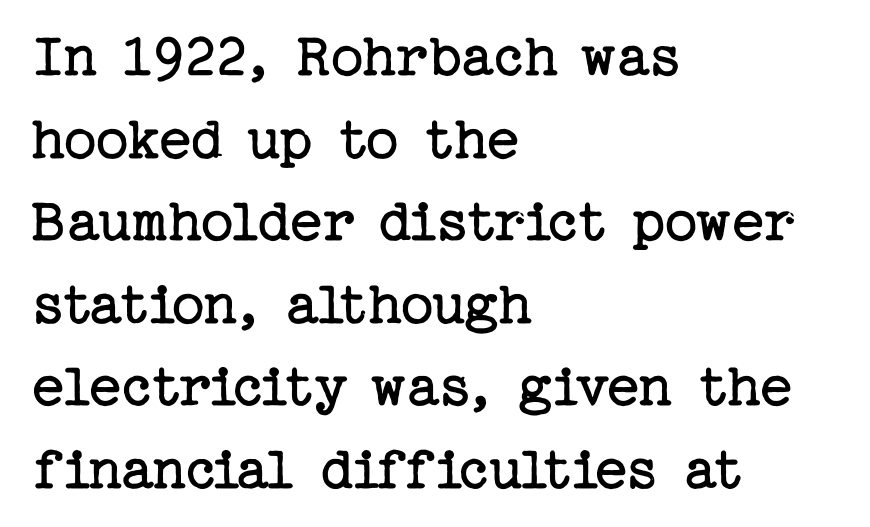
{"serif": "yes", "italic": "no", "bold": "no", "weight": "regular", "width": "normal", "stroke_contrast": "low", "x_height": "medium", "underline": "no", "align": "left", "line_spacing": "normal", "line_spacing_ratio": 1.29, "letter_spacing": "normal", "letter_spacing_em": 0.0, "glyph_px": 64}
